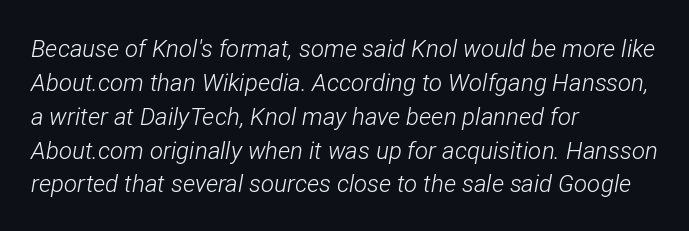
This block has exactly the height ordinary leading produces. Designer's note — italics engaged. This rendering uses left alignment, leaving the right contour irregular. Descenders hang freely into open space. Weight: regular or lighter.
